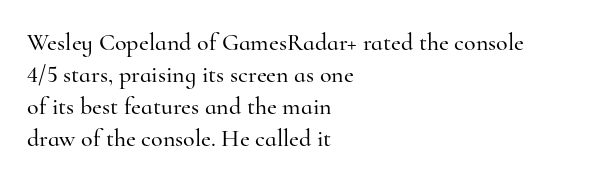
No italicization has been applied; the sample stays upright. The vertical gap from one line to the next is medium. Standard letterfit; no display-style spreading of the glyphs. The passage is arranged the way most books set body copy — flush left. Rule under the text: the space is simply empty.
